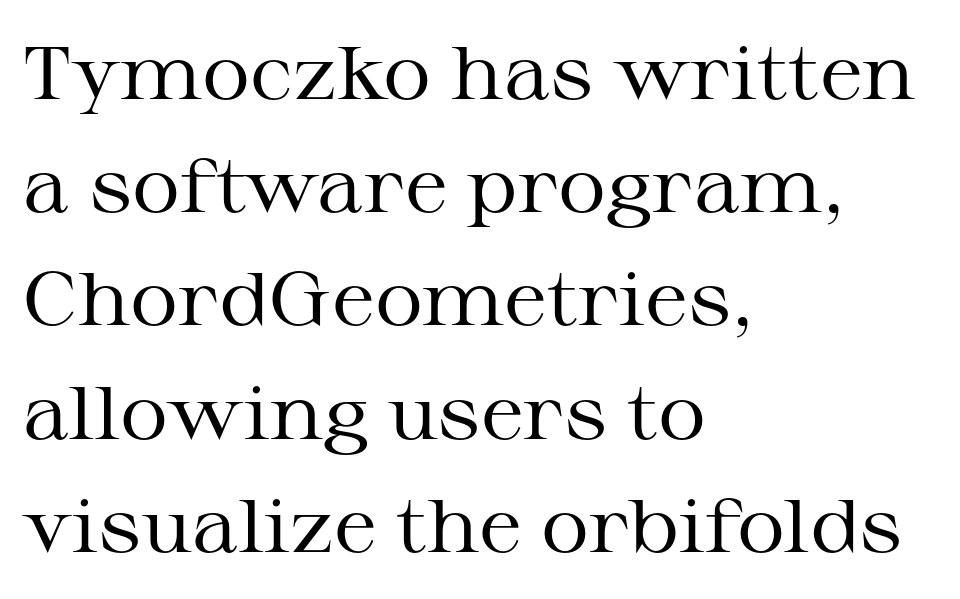
Q: Is the text bold? A: No.
Q: Is the text italic (slanted)? A: No, it is upright.
Q: Is the typeface a serif or a sans-serif typeface? A: Serif.
Q: Is the text underlined? A: No.
Q: How is the paragraph aligned? A: Left-aligned.
Q: Is the spacing between letters normal or unusually wide? A: Normal.
Q: Is the spacing between lines tight, normal or loose? A: Normal.
Q: Width (condensed, normal, or wide)? A: Wide.
Q: Stroke contrast? A: Medium.
Q: x-height? A: Medium.
Q: Monospaced? A: No.
